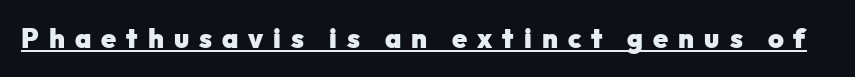
{"italic": "no", "bold": "yes", "underline": "yes", "letter_spacing": "wide", "letter_spacing_em": 0.37, "glyph_px": 27}
